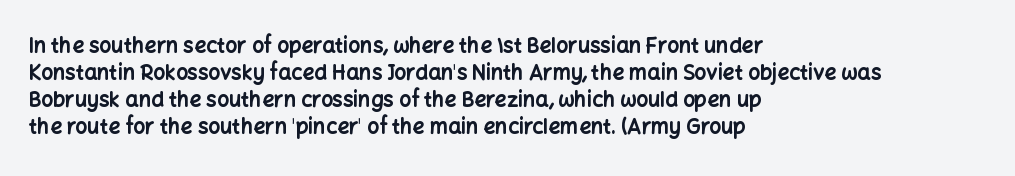
{"italic": "no", "bold": "yes", "underline": "no", "align": "left", "line_spacing": "normal", "line_spacing_ratio": 1.29, "letter_spacing": "normal", "letter_spacing_em": 0.0, "glyph_px": 21}
